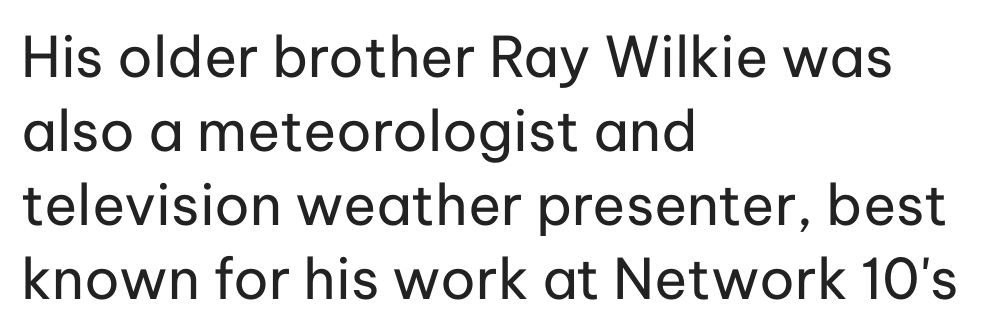
Q: Is the text bold? A: No.
Q: Is the text italic (slanted)? A: No, it is upright.
Q: Is the typeface a serif or a sans-serif typeface? A: Sans-serif.
Q: Is the text underlined? A: No.
Q: How is the paragraph aligned? A: Left-aligned.
Q: Is the spacing between letters normal or unusually wide? A: Normal.
Q: Is the spacing between lines tight, normal or loose? A: Normal.
Q: Width (condensed, normal, or wide)? A: Normal.
Q: Stroke contrast? A: Low.
Q: x-height? A: Medium.
Q: Monospaced? A: No.
